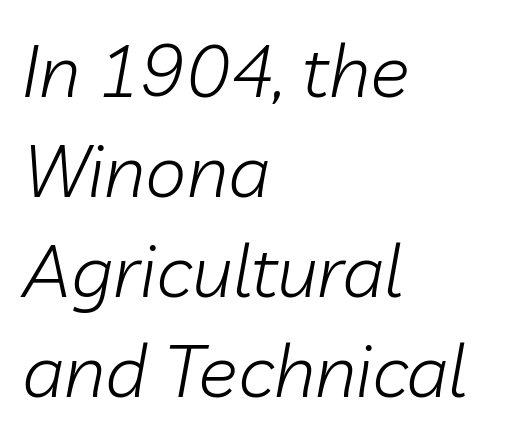
Q: Is the text bold? A: No.
Q: Is the text italic (slanted)? A: Yes, it leans right by about 10 degrees.
Q: Is the text underlined? A: No.
Q: How is the paragraph aligned? A: Left-aligned.
Q: Is the spacing between letters normal or unusually wide? A: Normal.
Q: Is the spacing between lines tight, normal or loose? A: Normal.
Q: Width (condensed, normal, or wide)? A: Normal.
Q: Stroke contrast? A: Low.
Q: x-height? A: Medium.
Q: Monospaced? A: No.
